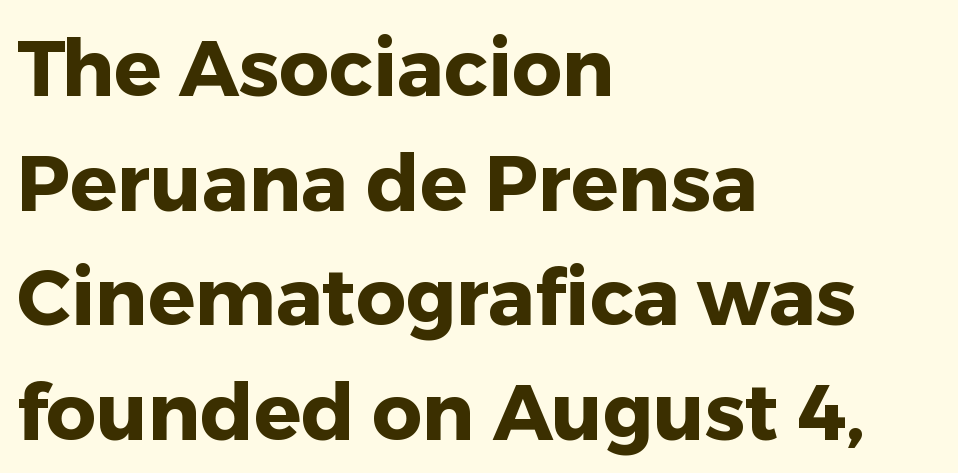
The image shows 78 px heavy sans-serif type, upright; set left-aligned, normal line spacing (1.47x), normal letter spacing, not underlined; low stroke contrast and a medium x-height.
